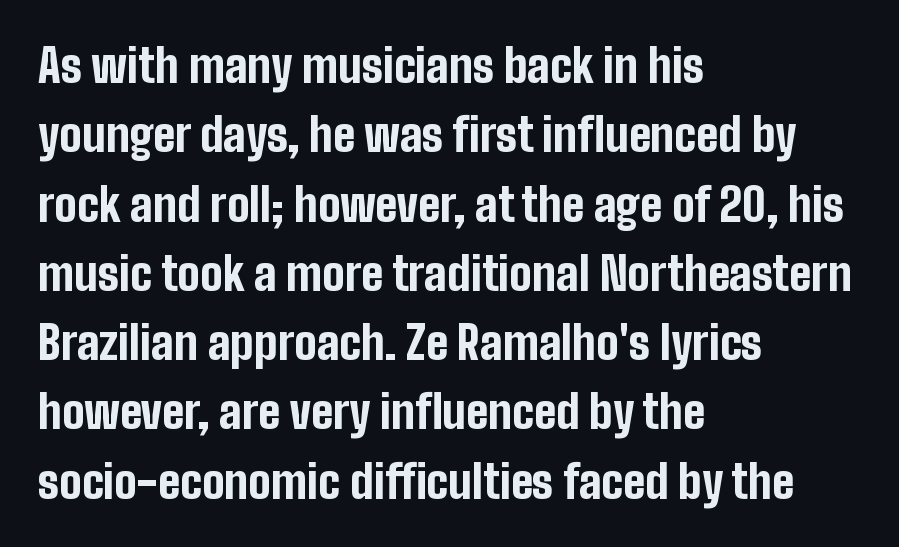
The baseline area is clear. It's the straight-up-and-down kind of type. Each letter keeps its own natural width here, so spacing adapts to shape. Visually the block forms a straight wall on the left and a jagged coastline on the right.
